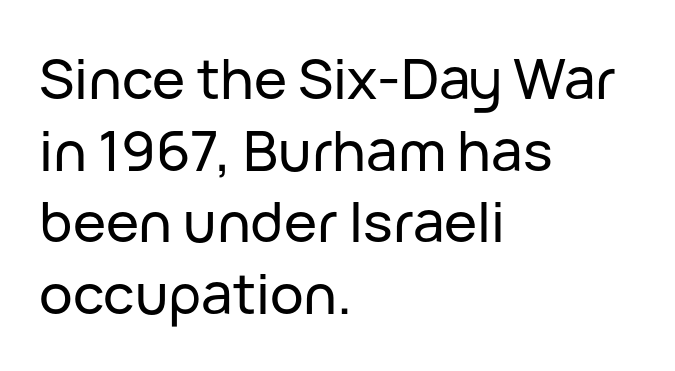
{"serif": "no", "italic": "no", "width": "normal", "stroke_contrast": "low", "x_height": "medium", "monospaced": "no", "underline": "no", "align": "left", "line_spacing": "normal", "line_spacing_ratio": 1.28, "letter_spacing": "normal", "letter_spacing_em": 0.0, "glyph_px": 56}
